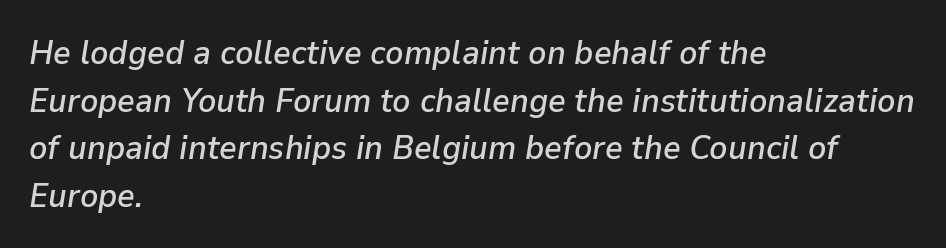
The space beneath each line is pristine and unruled. You can tell it's italic because the verticals aren't actually vertical. The face used here is rendered with its standard letterfit. The setting favours the left margin, as ordinary paragraphs usually do. Proportional: the letters do not fall into vertical columns. Horizontal bands of white between lines are of average thickness.
